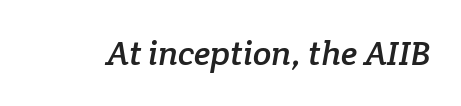
Note the varied advance widths — an 'i' is clearly narrower than an 'm'. Unmarked baselines from the first word to the last. Nothing unusual about the tracking: characters are spaced as the font intends. The characters display serif detailing at their extremities.
